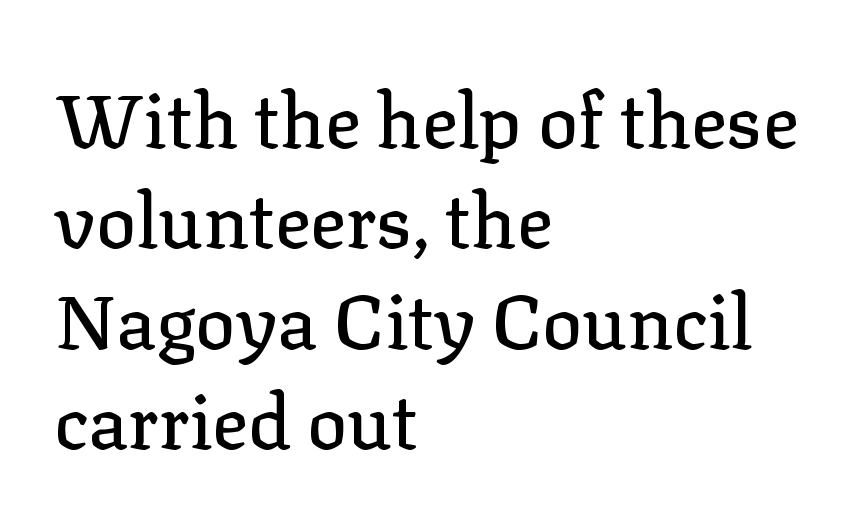
Q: Is the text italic (slanted)? A: No, it is upright.
Q: Is the typeface a serif or a sans-serif typeface? A: Serif.
Q: Is the text underlined? A: No.
Q: How is the paragraph aligned? A: Left-aligned.
Q: Is the spacing between letters normal or unusually wide? A: Normal.
Q: Is the spacing between lines tight, normal or loose? A: Normal.
Q: Width (condensed, normal, or wide)? A: Normal.
Q: Stroke contrast? A: Low.
Q: x-height? A: Medium.
Q: Monospaced? A: No.
